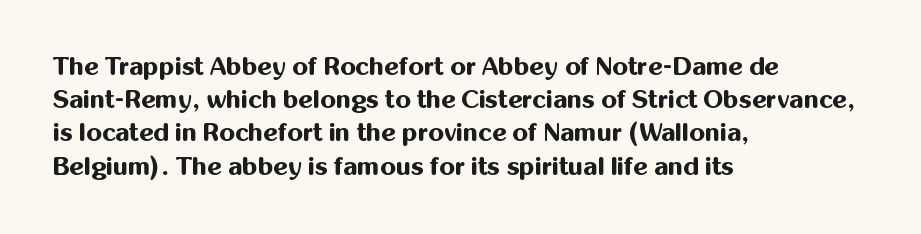
Q: Is the text bold? A: Yes.
Q: Is the text italic (slanted)? A: No, it is upright.
Q: Is the text underlined? A: No.
Q: How is the paragraph aligned? A: Left-aligned.
Q: Is the spacing between letters normal or unusually wide? A: Normal.
Q: Is the spacing between lines tight, normal or loose? A: Normal.
